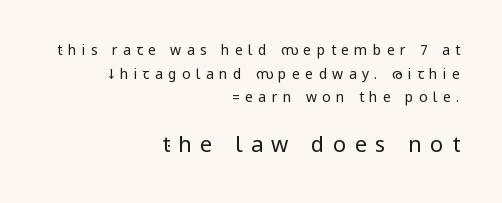
The image shows 22 px text type, upright; set right-aligned, normal line spacing (1.69x), unusually wide letter spacing (+0.38 em), not underlined; the second (bottom) block is 1.57x larger.
